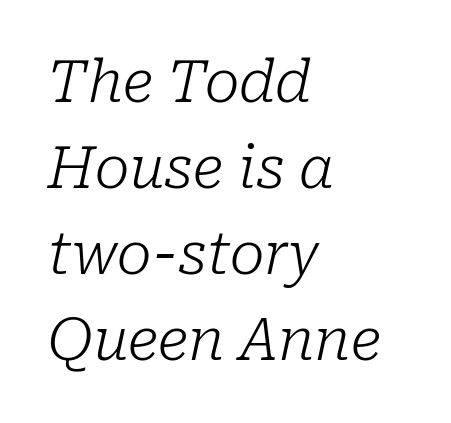
{"serif": "yes", "italic": "yes", "lean": "right", "slant_degrees": 10, "bold": "no", "weight": "light", "width": "normal", "stroke_contrast": "low", "x_height": "medium", "monospaced": "no", "underline": "no", "align": "left", "line_spacing": "normal", "line_spacing_ratio": 1.48, "letter_spacing": "normal", "letter_spacing_em": 0.0, "glyph_px": 58}
